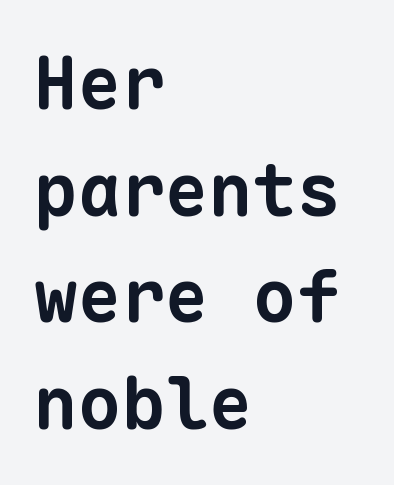
{"serif": "no", "bold": "yes", "weight": "bold", "width": "normal", "stroke_contrast": "low", "x_height": "medium", "monospaced": "yes", "underline": "no", "align": "left", "line_spacing": "normal", "line_spacing_ratio": 1.46, "letter_spacing": "normal", "letter_spacing_em": 0.0, "glyph_px": 73}
